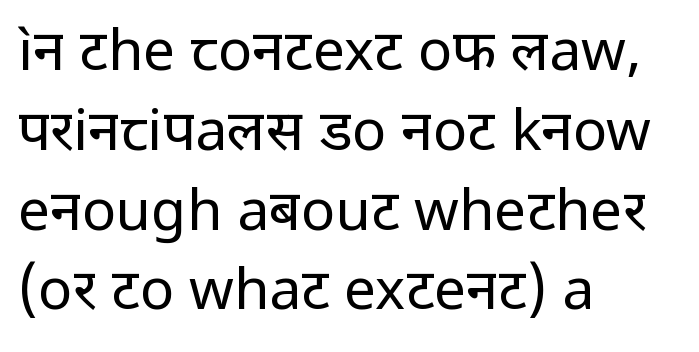
{"serif": "no", "italic": "no", "bold": "no", "weight": "regular", "width": "normal", "stroke_contrast": "low", "x_height": "medium", "monospaced": "no", "underline": "no", "align": "left", "line_spacing": "normal", "line_spacing_ratio": 1.4, "letter_spacing": "normal", "letter_spacing_em": 0.0, "glyph_px": 57}
